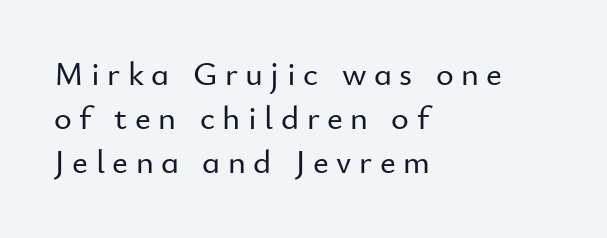
The image shows 34 px sans-serif type, upright; set left-aligned, normal line spacing (1.3x), unusually wide letter spacing (+0.22 em), not underlined; low stroke contrast and a small x-height.
